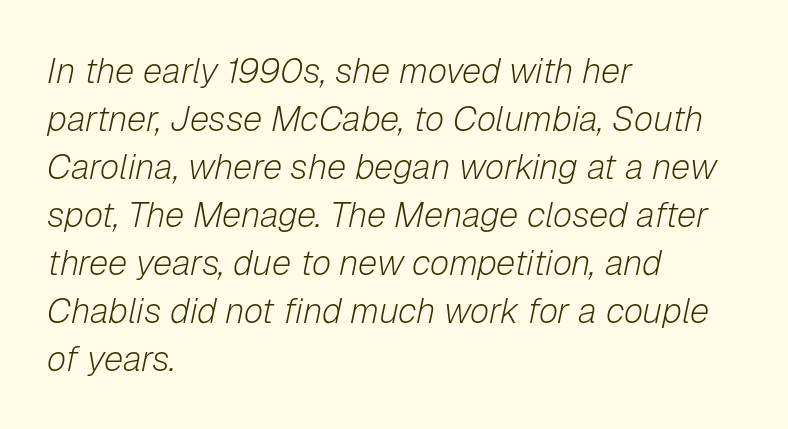
{"italic": "yes", "lean": "right", "slant_degrees": 12, "bold": "no", "weight": "light", "width": "normal", "stroke_contrast": "low", "x_height": "medium", "monospaced": "no", "underline": "no", "align": "left", "line_spacing": "normal", "line_spacing_ratio": 1.37, "letter_spacing": "normal", "letter_spacing_em": 0.0, "glyph_px": 35}
